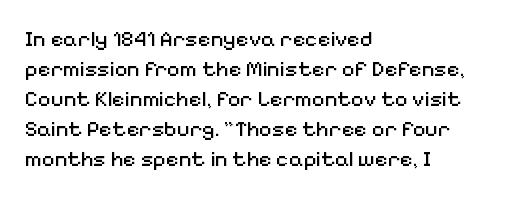
{"italic": "no", "bold": "no", "underline": "no", "align": "left", "line_spacing": "normal", "line_spacing_ratio": 1.36, "letter_spacing": "normal", "letter_spacing_em": 0.0, "glyph_px": 22}
